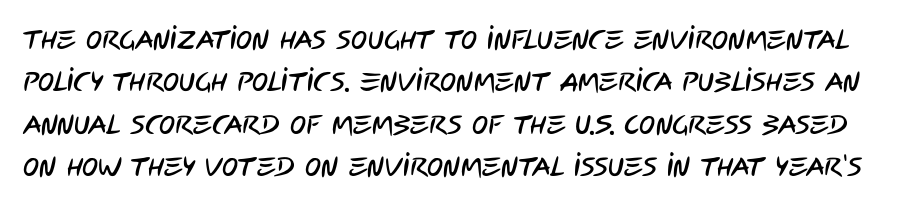
These lines sit exactly where default settings would place them. Nothing unusual about the tracking: characters are spaced as the font intends. Has an underline been added? It has not.
